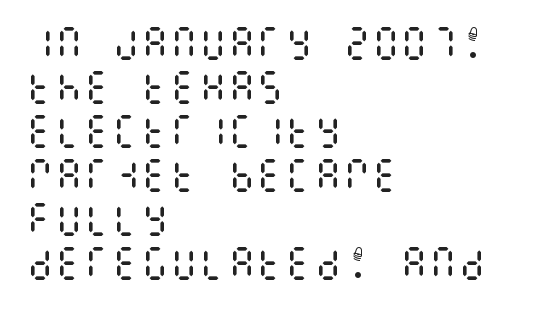
{"italic": "no", "bold": "no", "weight": "regular", "width": "condensed", "stroke_contrast": "medium", "x_height": "large", "underline": "no", "align": "left", "line_spacing_ratio": 1.22, "letter_spacing": "normal", "letter_spacing_em": 0.0, "glyph_px": 36}
